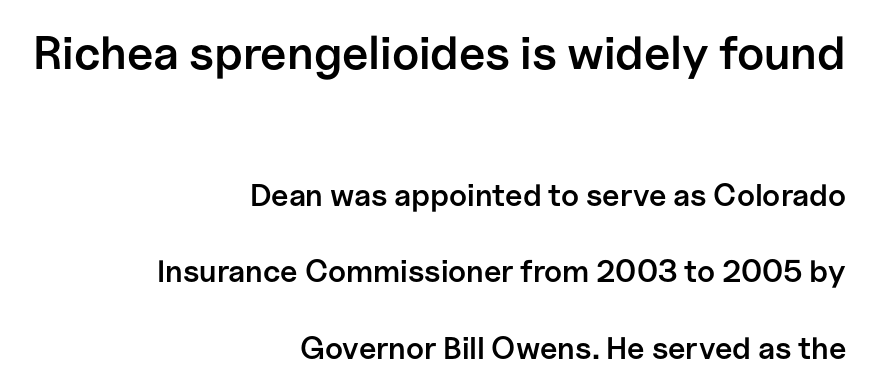
Semibold letterforms, between regular and bold. The letters advance in unequal steps, a hallmark of proportional type. If you drew a line through each stem, it would be perfectly vertical. A flush-right, rag-left setting is used for this passage.
